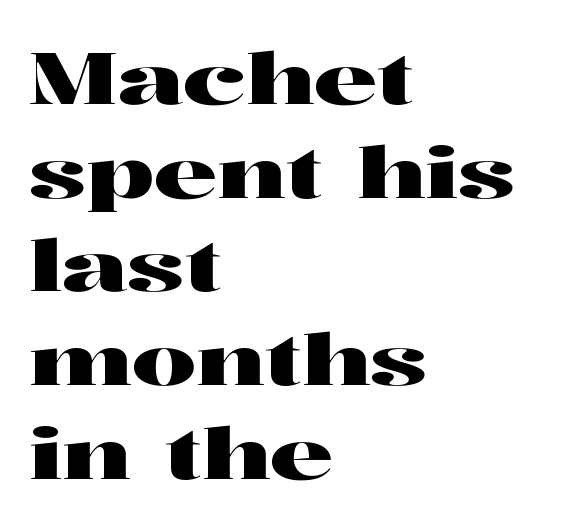
Q: Is the text italic (slanted)? A: No, it is upright.
Q: Is the typeface a serif or a sans-serif typeface? A: Serif.
Q: Is the text underlined? A: No.
Q: How is the paragraph aligned? A: Left-aligned.
Q: Is the spacing between letters normal or unusually wide? A: Normal.
Q: Is the spacing between lines tight, normal or loose? A: Normal.
Q: Width (condensed, normal, or wide)? A: Wide.
Q: Stroke contrast? A: High.
Q: x-height? A: Medium.
Q: Monospaced? A: No.
